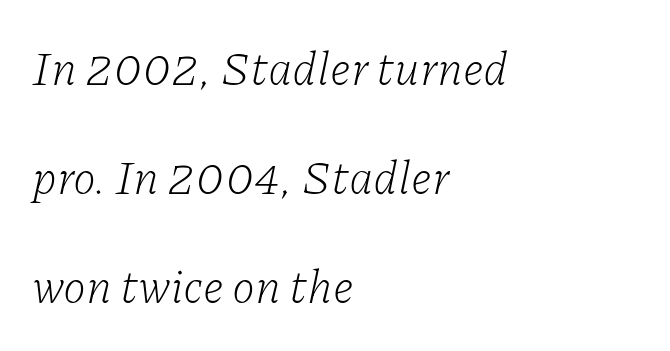
Q: Is the text bold? A: No.
Q: Is the text italic (slanted)? A: Yes, it leans right by about 11 degrees.
Q: Is the typeface a serif or a sans-serif typeface? A: Serif.
Q: Is the text underlined? A: No.
Q: How is the paragraph aligned? A: Left-aligned.
Q: Is the spacing between letters normal or unusually wide? A: Normal.
Q: Is the spacing between lines tight, normal or loose? A: Loose.
Q: Width (condensed, normal, or wide)? A: Normal.
Q: Stroke contrast? A: Low.
Q: x-height? A: Medium.
Q: Monospaced? A: No.
